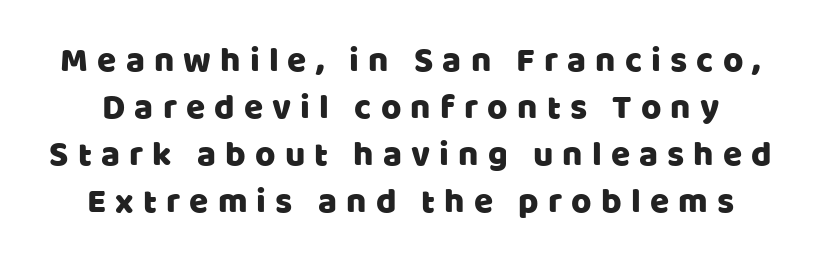
Q: Is the text italic (slanted)? A: No, it is upright.
Q: Is the typeface a serif or a sans-serif typeface? A: Sans-serif.
Q: Is the text underlined? A: No.
Q: Is the spacing between letters normal or unusually wide? A: Unusually wide.
Q: Is the spacing between lines tight, normal or loose? A: Normal.
Q: Width (condensed, normal, or wide)? A: Normal.
Q: Stroke contrast? A: Low.
Q: x-height? A: Large.
Q: Monospaced? A: No.
